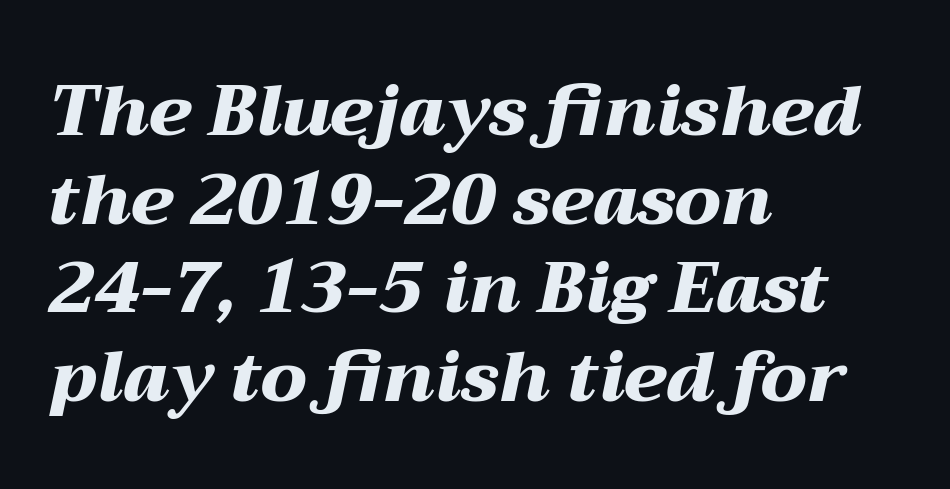
The image shows 71 px heavy, wide type, italic (leaning right); set left-aligned, normal line spacing (1.25x), normal letter spacing, not underlined; medium stroke contrast and a medium x-height.
